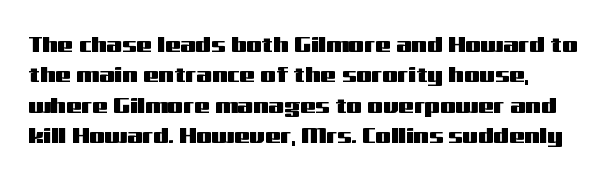
The image shows 22 px text type, upright; set normal line spacing (1.38x), normal letter spacing, not underlined.
